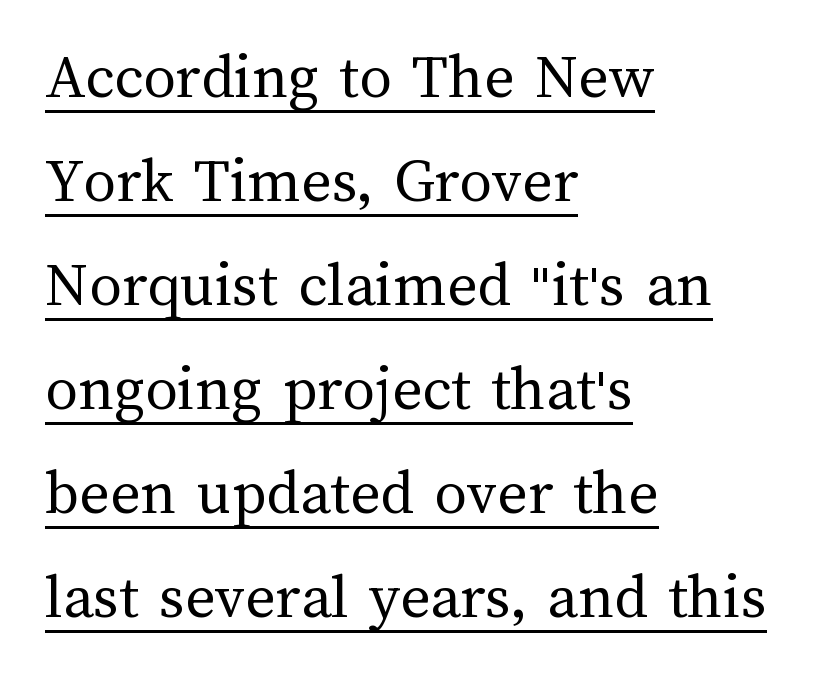
{"italic": "no", "bold": "no", "weight": "regular", "width": "normal", "stroke_contrast": "medium", "x_height": "medium", "monospaced": "no", "underline": "yes", "align": "left", "line_spacing": "normal", "line_spacing_ratio": 1.6, "letter_spacing": "normal", "letter_spacing_em": 0.0, "glyph_px": 65}
